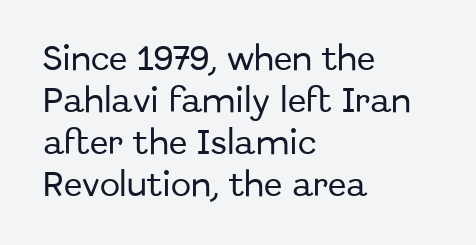
Q: Is the text italic (slanted)? A: No, it is upright.
Q: Is the text underlined? A: No.
Q: How is the paragraph aligned? A: Left-aligned.
Q: Is the spacing between letters normal or unusually wide? A: Normal.
Q: Is the spacing between lines tight, normal or loose? A: Normal.
